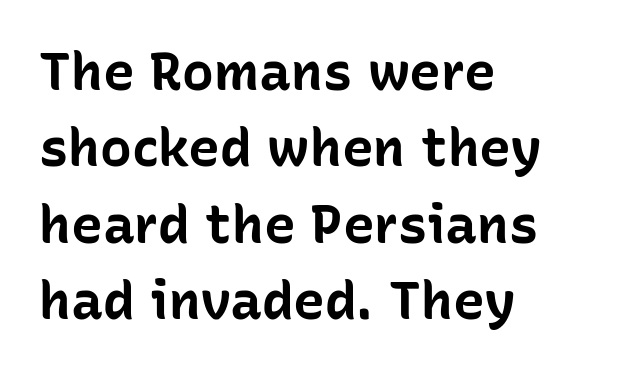
In terms of leading, this rendering sits right in the middle. Every character sits straight up, as roman type does. The font is running at its bold setting. The rendering uses natural spacing where letterforms have individual widths.
